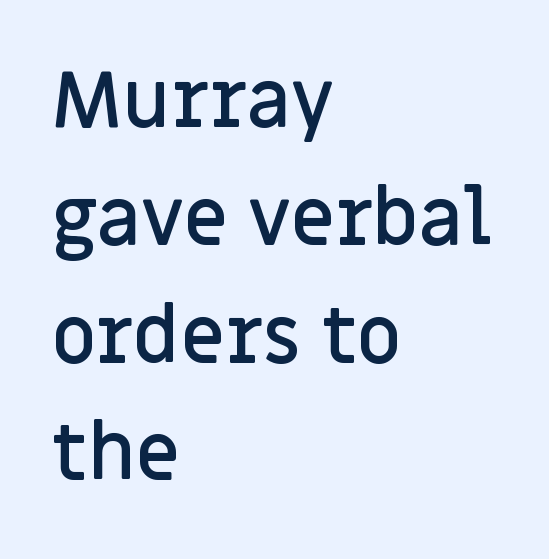
The image shows 78 px semibold sans-serif type, upright; set left-aligned, normal line spacing (1.51x), normal letter spacing, not underlined; low stroke contrast and a large x-height.
